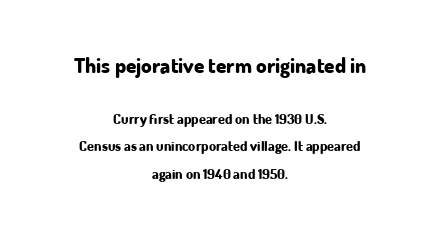
Q: Is the text bold? A: Yes.
Q: Is the text italic (slanted)? A: No, it is upright.
Q: Is the text underlined? A: No.
Q: How is the paragraph aligned? A: Centered.
Q: Is the spacing between letters normal or unusually wide? A: Normal.
Q: Is the spacing between lines tight, normal or loose? A: Loose.
Q: Which block of text is set in a larger size, the first (top) or the second (bottom)? A: The first (top) one.
